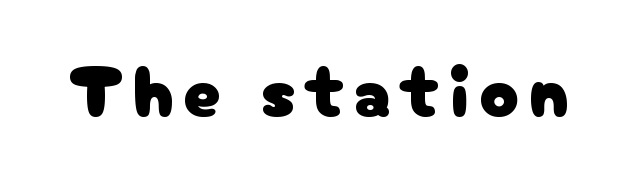
{"serif": "no", "italic": "no", "width": "normal", "stroke_contrast": "low", "x_height": "medium", "monospaced": "no", "underline": "no", "glyph_px": 73}
